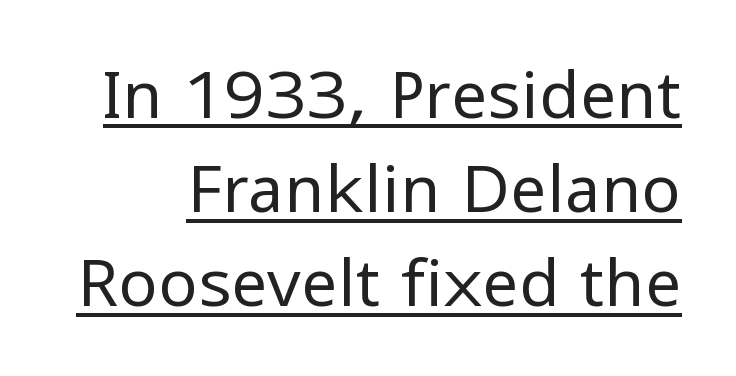
The image shows 65 px regular-weight sans-serif type, upright; set normal line spacing (1.45x), normal letter spacing, underlined; low stroke contrast and a medium x-height.
